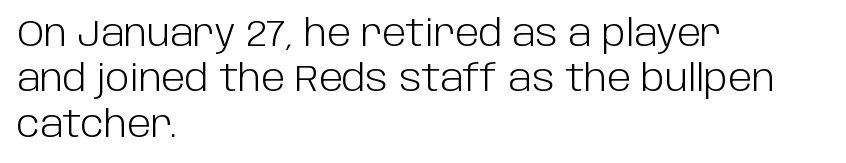
Q: Is the text bold? A: No.
Q: Is the text italic (slanted)? A: No, it is upright.
Q: Is the typeface a serif or a sans-serif typeface? A: Sans-serif.
Q: Is the text underlined? A: No.
Q: How is the paragraph aligned? A: Left-aligned.
Q: Is the spacing between letters normal or unusually wide? A: Normal.
Q: Is the spacing between lines tight, normal or loose? A: Normal.
Q: Width (condensed, normal, or wide)? A: Normal.
Q: Stroke contrast? A: Low.
Q: x-height? A: Large.
Q: Monospaced? A: No.
